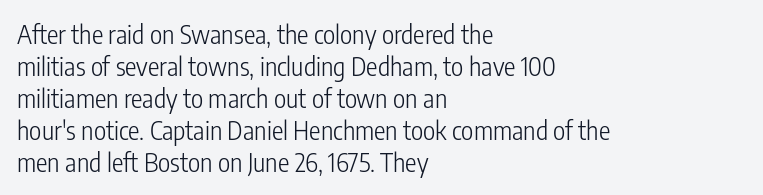
The passage shown is not underscored anywhere. Words appear dense and cohesive because spacing is normal. Alignment: flush left. Unlike italic type, these characters show no tilt at all.
